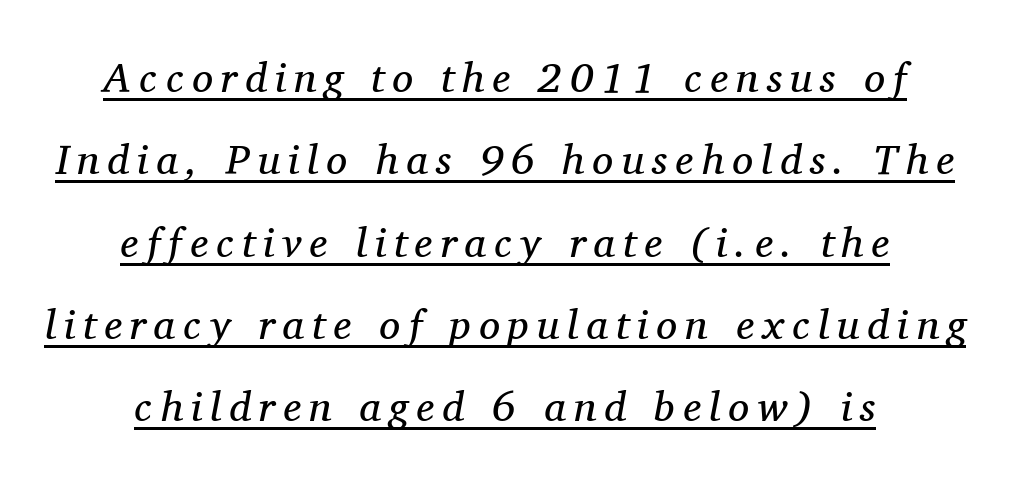
The image shows 42 px regular-weight serif type, italic (leaning right); set centered, loose line spacing (1.96x), underlined; medium stroke contrast and a medium x-height.
